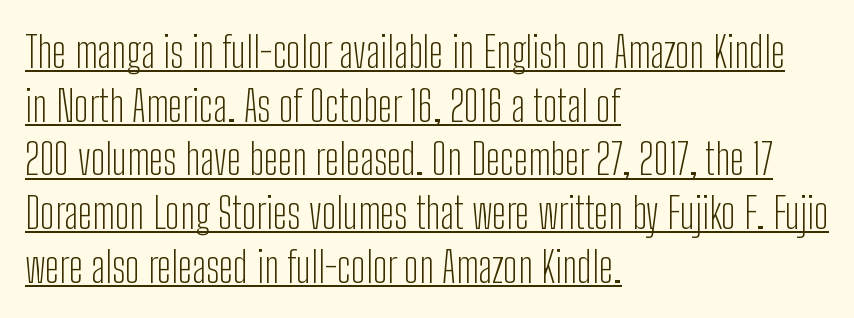
The characters are drawn with everyday or finer stroke widths. Characters follow at the spacing the type designer built in. Posture: upright roman. If you measured baseline to baseline, you'd find a middling distance. This sample uses a sans-serif face. Is this a fixed-width face? No — the glyphs have proportional, varying widths.
